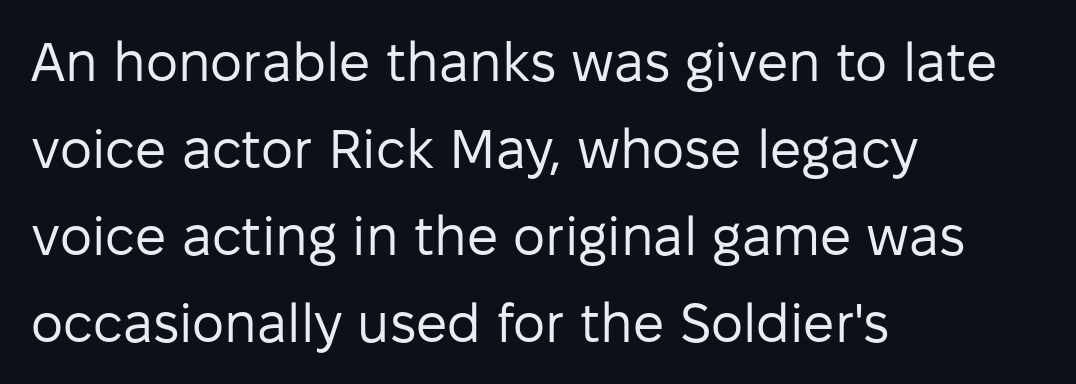
The image shows 55 px regular-weight sans-serif type, upright; set left-aligned, normal line spacing (1.58x), normal letter spacing, not underlined; low stroke contrast and a medium x-height.
